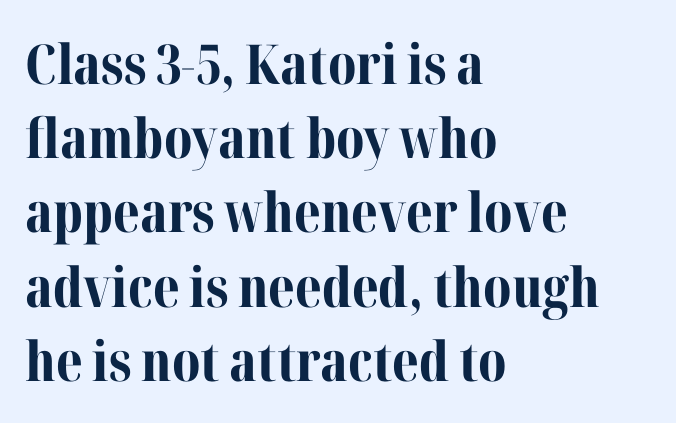
The image shows 55 px bold serif type, upright; set left-aligned, normal line spacing (1.35x), normal letter spacing, not underlined; medium stroke contrast and a medium x-height.
